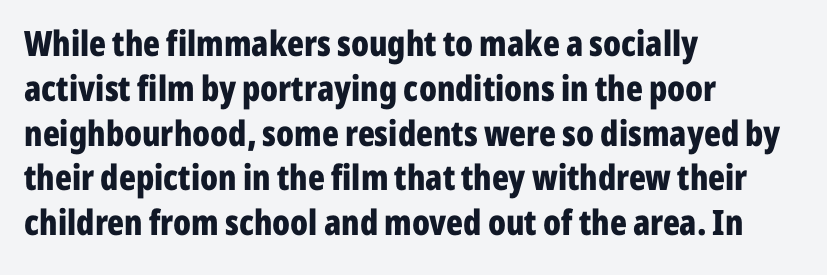
The image shows 35 px bold, condensed sans-serif type, upright; set left-aligned, normal line spacing (1.28x), normal letter spacing, not underlined; low stroke contrast and a medium x-height.
